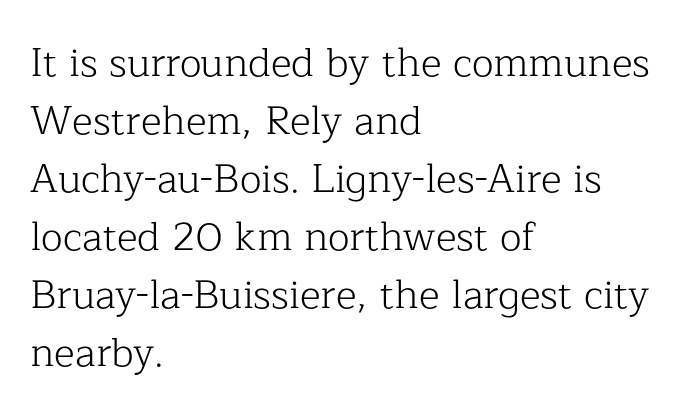
{"serif": "yes", "italic": "no", "bold": "no", "weight": "light", "width": "normal", "stroke_contrast": "low", "x_height": "medium", "monospaced": "no", "underline": "no", "align": "left", "line_spacing": "normal", "line_spacing_ratio": 1.45, "letter_spacing": "normal", "letter_spacing_em": 0.0, "glyph_px": 40}
